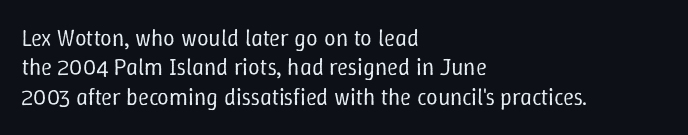
It's the straight-up-and-down kind of type. The face used here is rendered with its standard letterfit. The setting favours the left margin, as ordinary paragraphs usually do. This is not heavy type; no bold has been used. Interline gaps are of average width in this sample.
